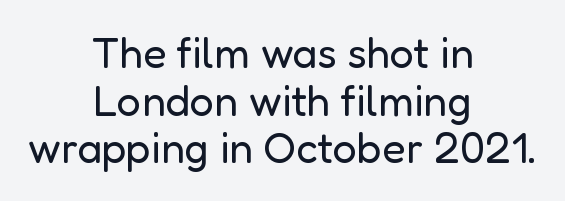
The lettering holds an erect, upright posture throughout. Has an underline been added? It has not. Grotesque or geometric, the face here clearly has no serifs. Very little white space separates one row of letters from the next.
